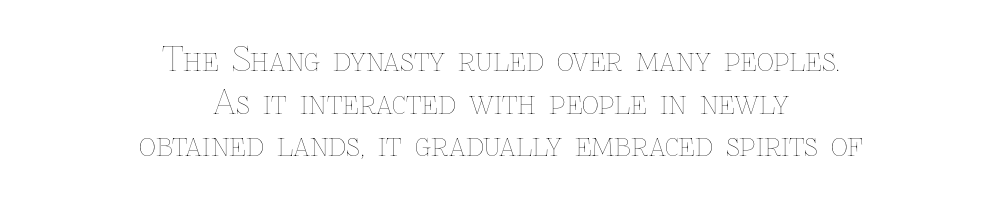
Spacing verdict: proportional, widths tailored to each character. Glyph-to-glyph distance matches everyday printed text. Reading down the block, each line starts at a different indent, mirrored at its end. Descender tails drop into unmarked territory. Interline gaps are of average width in this sample. These lines were composed using upright roman letters.
